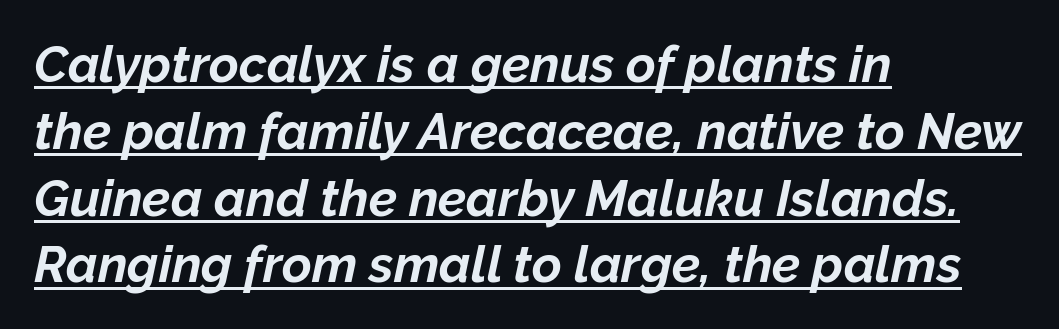
The image shows 51 px bold type, italic (leaning right); set left-aligned, normal line spacing (1.31x), normal letter spacing, underlined; low stroke contrast and a medium x-height.
